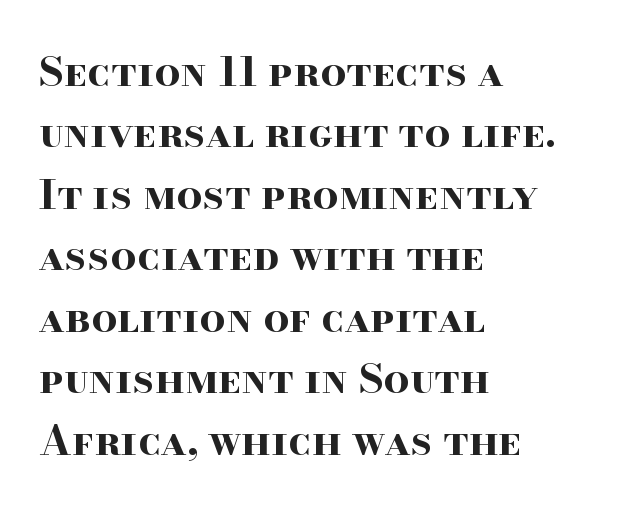
Q: Is the text bold? A: Yes.
Q: Is the text italic (slanted)? A: No, it is upright.
Q: Is the typeface a serif or a sans-serif typeface? A: Serif.
Q: Is the text underlined? A: No.
Q: How is the paragraph aligned? A: Left-aligned.
Q: Is the spacing between letters normal or unusually wide? A: Normal.
Q: Is the spacing between lines tight, normal or loose? A: Normal.
Q: Width (condensed, normal, or wide)? A: Wide.
Q: Stroke contrast? A: High.
Q: x-height? A: Small.
Q: Monospaced? A: No.
